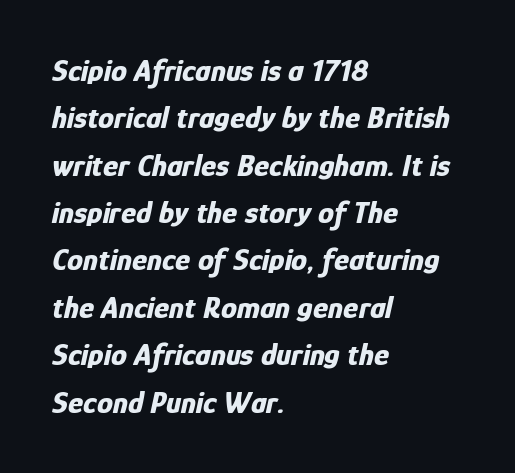
{"italic": "yes", "lean": "right", "slant_degrees": 12, "bold": "yes", "weight": "bold", "width": "condensed", "stroke_contrast": "low", "x_height": "medium", "monospaced": "no", "underline": "no", "align": "left", "line_spacing": "normal", "line_spacing_ratio": 1.48, "letter_spacing": "normal", "letter_spacing_em": 0.0, "glyph_px": 32}
